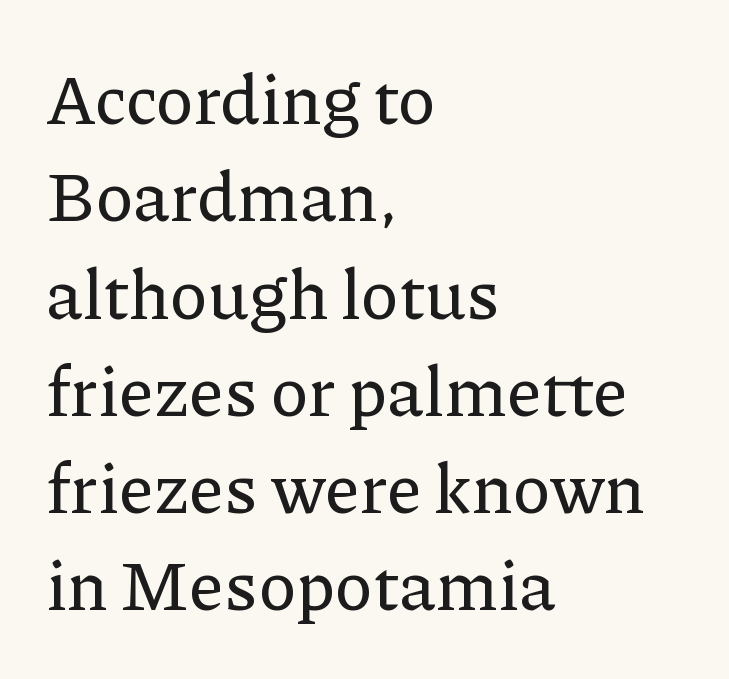
The vertical gap from one line to the next is medium. The passage shown is not underscored anywhere. Note the varied advance widths — an 'i' is clearly narrower than an 'm'. Small tapered or slab feet sit at the stroke ends, so this counts as serif. Nothing unusual about the tracking: characters are spaced as the font intends.
